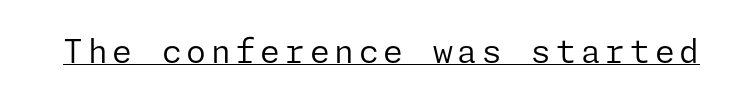
Posture: upright roman. In terms of letterform style, serifs are entirely absent. The glyphs are accompanied by a horizontal stroke just below them. The characters are drawn with everyday or finer stroke widths.
